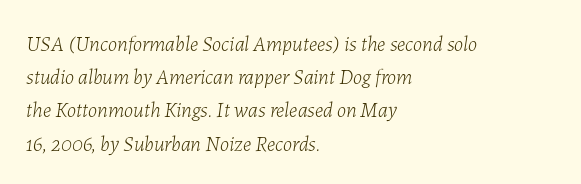
{"italic": "yes", "lean": "right", "slant_degrees": 7, "bold": "no", "underline": "no", "align": "left", "line_spacing": "normal", "line_spacing_ratio": 1.58, "letter_spacing": "normal", "letter_spacing_em": 0.0, "glyph_px": 21}
